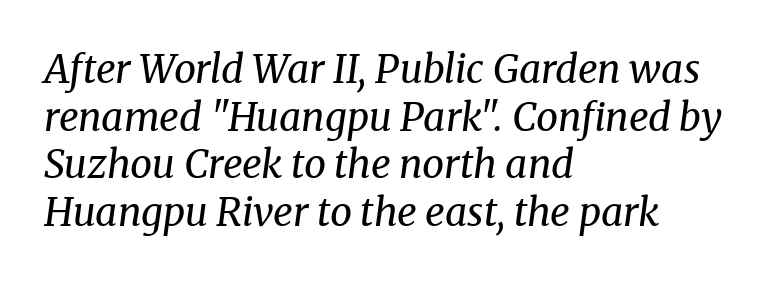
The image shows 39 px regular-weight serif type, italic (leaning right); set left-aligned, line spacing 1.22x, normal letter spacing, not underlined; medium stroke contrast and a medium x-height.
